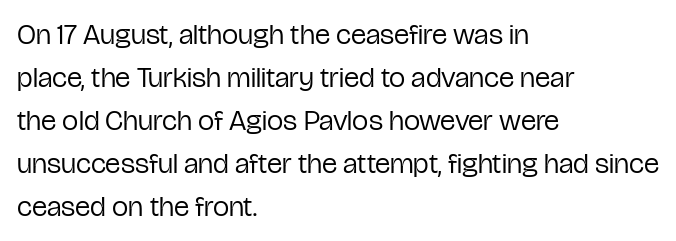
{"serif": "no", "italic": "no", "bold": "no", "weight": "regular", "width": "condensed", "stroke_contrast": "low", "x_height": "medium", "monospaced": "no", "underline": "no", "align": "left", "line_spacing": "normal", "line_spacing_ratio": 1.48, "letter_spacing": "normal", "letter_spacing_em": 0.0, "glyph_px": 29}
